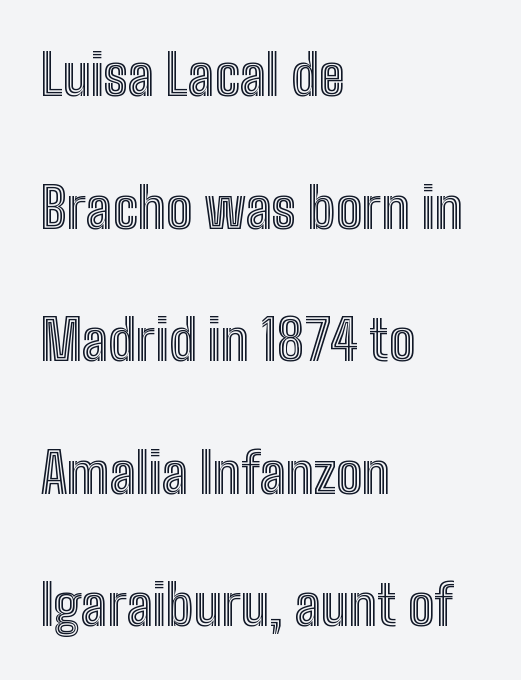
The image shows 55 px condensed type, upright; set left-aligned, loose line spacing (2.41x), normal letter spacing, not underlined; a medium x-height.
